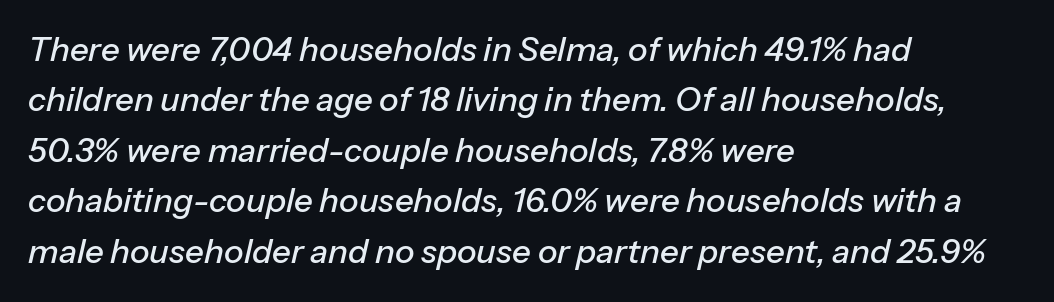
Each line starts at the same left margin while the right side varies. The letters advance in unequal steps, a hallmark of proportional type. Tracking here is standard; glyphs follow each other at the usual distance. Leading matches the norm, producing a regular column. The zone under the glyphs is completely vacant.
